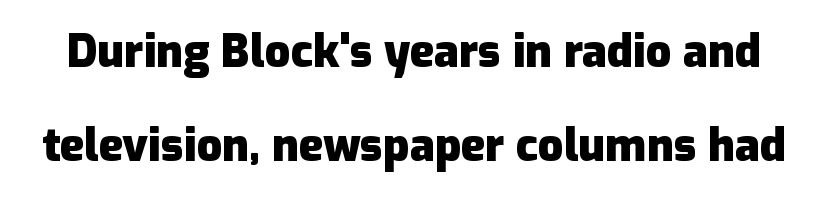
The image shows 45 px heavy sans-serif type, upright; set loose line spacing (2.08x), normal letter spacing, not underlined; low stroke contrast and a medium x-height.
